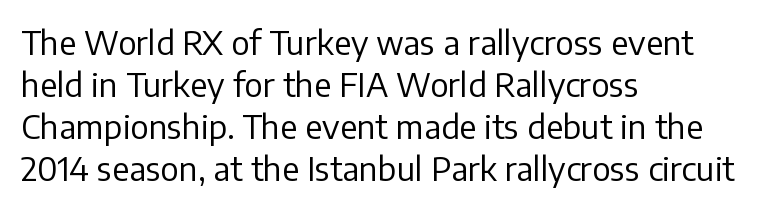
Is the letter spacing exaggerated? No — it looks like the ordinary default. A clean baseline with only descenders dipping below it. The face used here is a sans, in the tradition of grotesques and geometrics. Caption: face not bold, strokes unweighted. This sample is left-justified, so line endings fall wherever the words run out. Notice how descenders clear the ascenders below comfortably — that's standard leading.
